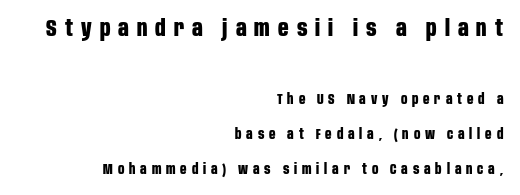
Quick note: interline space is abundant. The paragraph has a hard right edge and a soft left edge. Compare the two chunks: the upper has the greater cap height. These lines have a slow, spaced-out rhythm from letter to letter. A roman cut, with each character standing at attention. Weight: bold.
